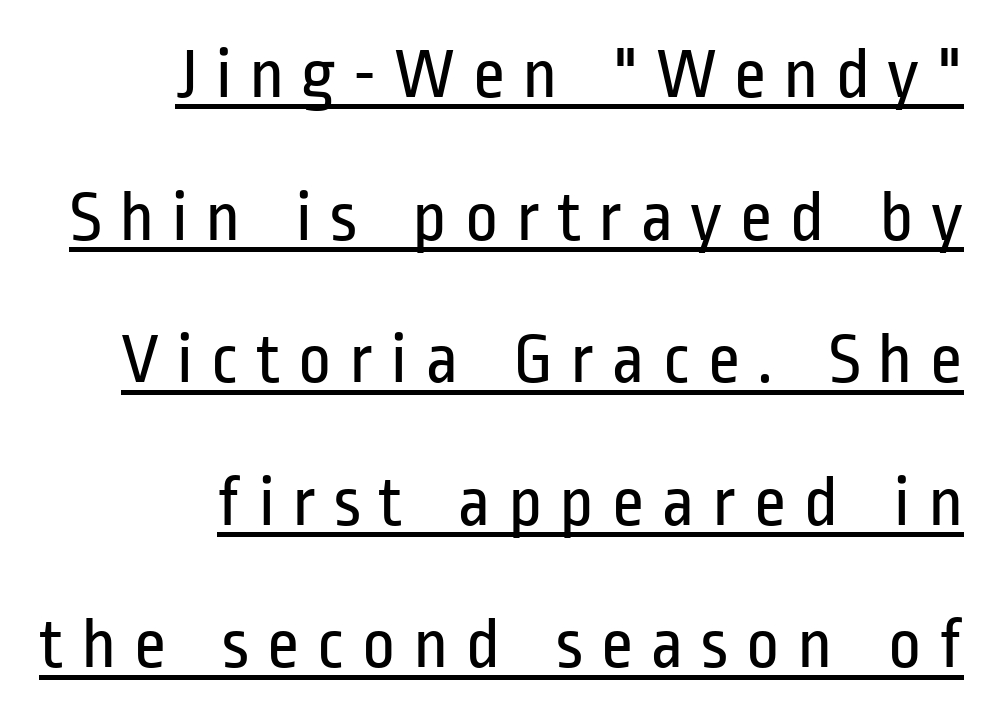
Q: Is the text bold? A: No.
Q: Is the text italic (slanted)? A: No, it is upright.
Q: Is the typeface a serif or a sans-serif typeface? A: Sans-serif.
Q: Is the text underlined? A: Yes.
Q: How is the paragraph aligned? A: Right-aligned.
Q: Is the spacing between letters normal or unusually wide? A: Unusually wide.
Q: Is the spacing between lines tight, normal or loose? A: Loose.
Q: Width (condensed, normal, or wide)? A: Condensed.
Q: Stroke contrast? A: Low.
Q: x-height? A: Medium.
Q: Monospaced? A: No.
